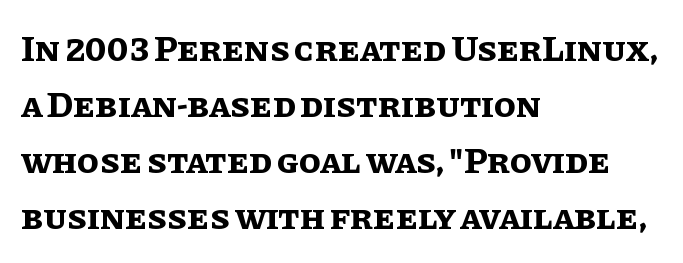
The image shows 36 px bold type, upright; set left-aligned, normal line spacing (1.56x), normal letter spacing, not underlined; low stroke contrast and a large x-height.
